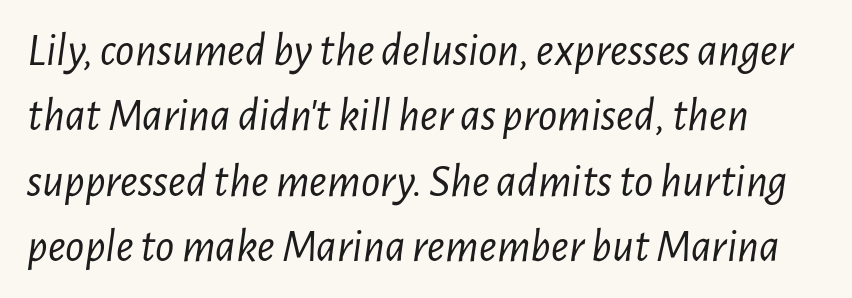
The image shows 47 px light, condensed type, italic (leaning right); set normal line spacing (1.39x), normal letter spacing, not underlined; low stroke contrast and a medium x-height.
